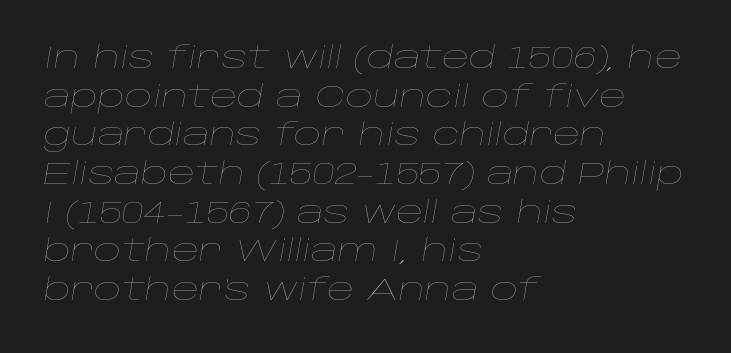
The image shows 30 px thin, wide type, italic (leaning right); set left-aligned, normal line spacing (1.29x), normal letter spacing, not underlined; low stroke contrast and a large x-height.
